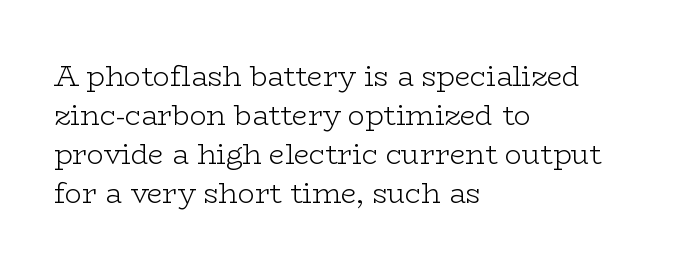
Q: Is the text bold? A: No.
Q: Is the text italic (slanted)? A: No, it is upright.
Q: Is the typeface a serif or a sans-serif typeface? A: Serif.
Q: Is the text underlined? A: No.
Q: How is the paragraph aligned? A: Left-aligned.
Q: Is the spacing between letters normal or unusually wide? A: Normal.
Q: Is the spacing between lines tight, normal or loose? A: Normal.
Q: Width (condensed, normal, or wide)? A: Wide.
Q: Stroke contrast? A: Low.
Q: x-height? A: Medium.
Q: Monospaced? A: No.
